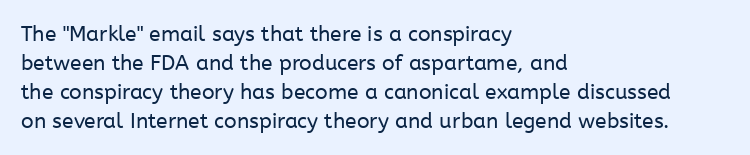
The image shows 21 px text type, upright; set left-aligned, normal line spacing (1.38x), normal letter spacing, not underlined.
